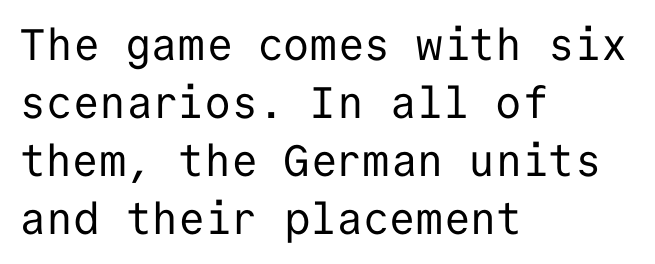
{"serif": "no", "italic": "no", "bold": "no", "weight": "regular", "width": "normal", "stroke_contrast": "low", "x_height": "medium", "monospaced": "yes", "underline": "no", "align": "left", "line_spacing": "normal", "line_spacing_ratio": 1.32, "letter_spacing": "normal", "letter_spacing_em": 0.0, "glyph_px": 44}
